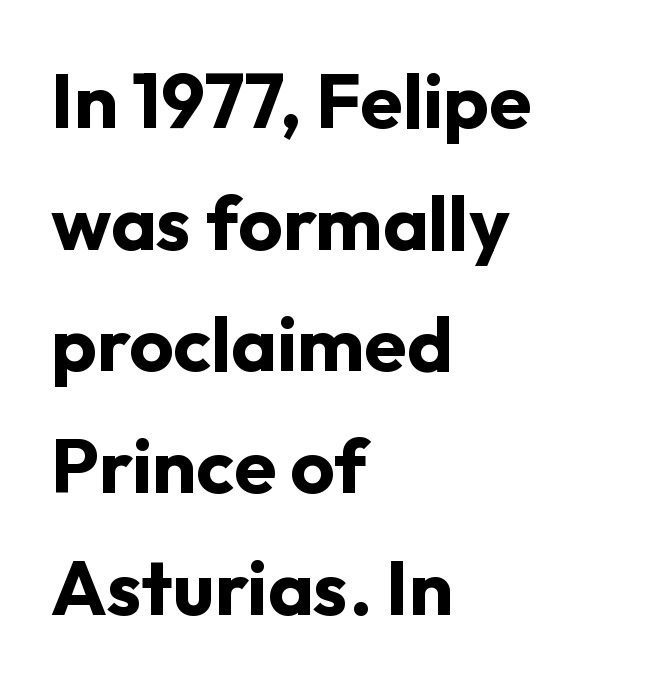
The image shows 77 px bold sans-serif type, upright; set left-aligned, normal line spacing (1.58x), normal letter spacing, not underlined; low stroke contrast and a medium x-height.
